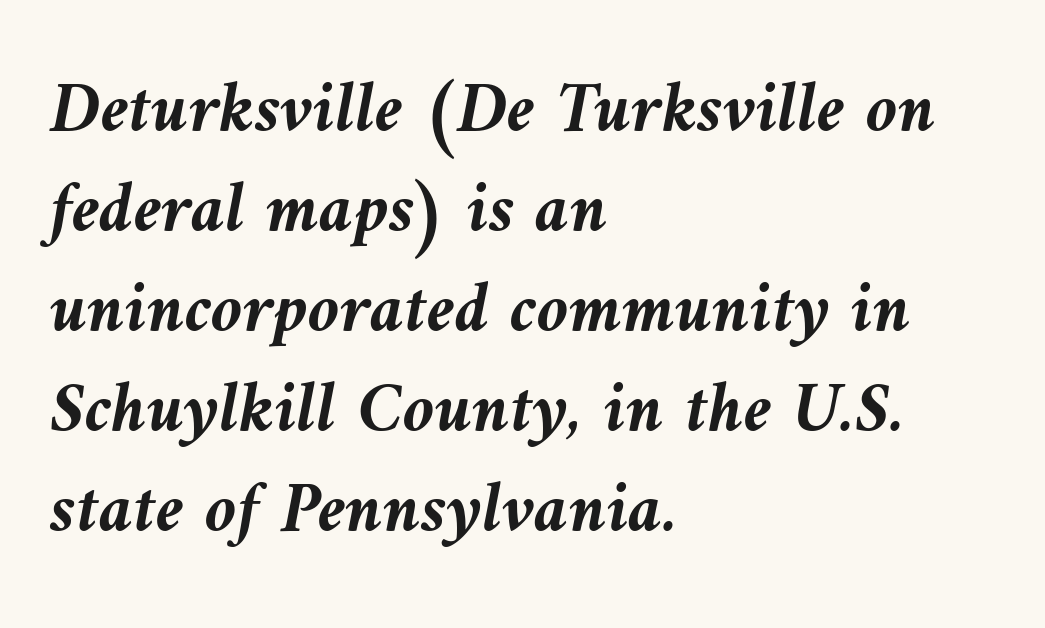
Each new line begins a customary step beneath the previous one. Typesetter's note: full bold, strokes at maximum text heaviness. The strip under each line holds only bare page. Varying glyph widths throughout — classic text-font behaviour. In terms of posture, this sample is oblique. The type is set solid horizontally, with unmodified tracking.
